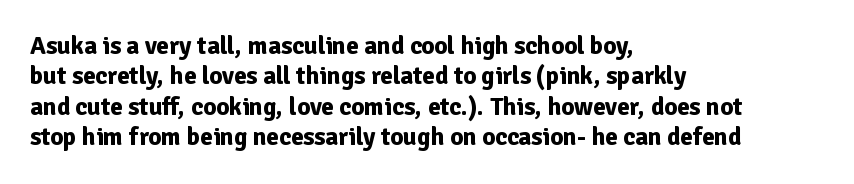
Q: Is the text bold? A: Yes.
Q: Is the text italic (slanted)? A: No, it is upright.
Q: Is the text underlined? A: No.
Q: How is the paragraph aligned? A: Left-aligned.
Q: Is the spacing between letters normal or unusually wide? A: Normal.
